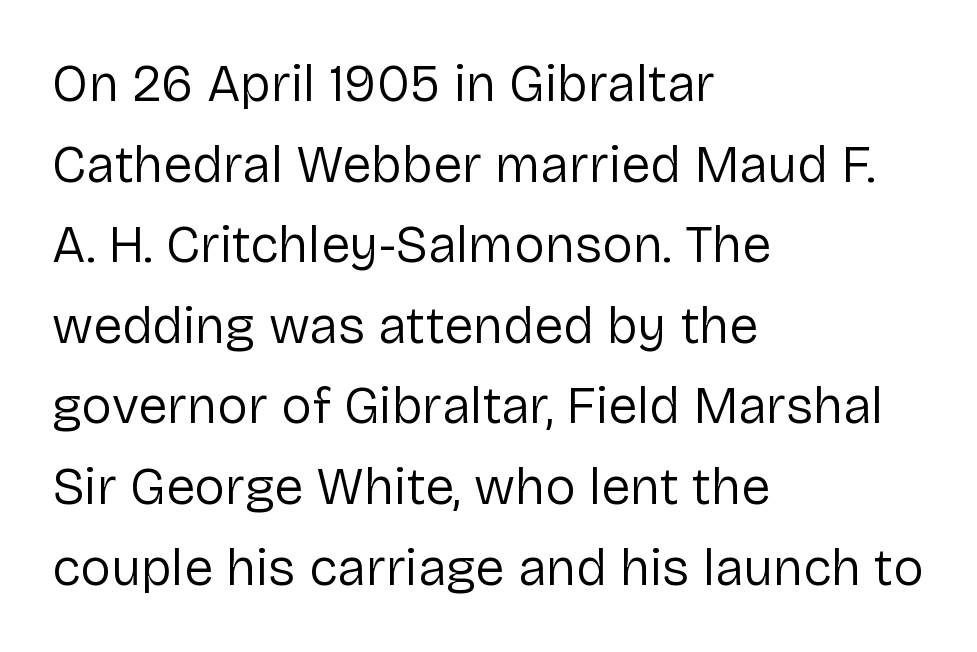
{"serif": "no", "italic": "no", "bold": "no", "weight": "regular", "width": "normal", "stroke_contrast": "low", "x_height": "medium", "monospaced": "no", "underline": "no", "align": "left", "line_spacing": "normal", "line_spacing_ratio": 1.55, "letter_spacing": "normal", "letter_spacing_em": 0.0, "glyph_px": 52}
